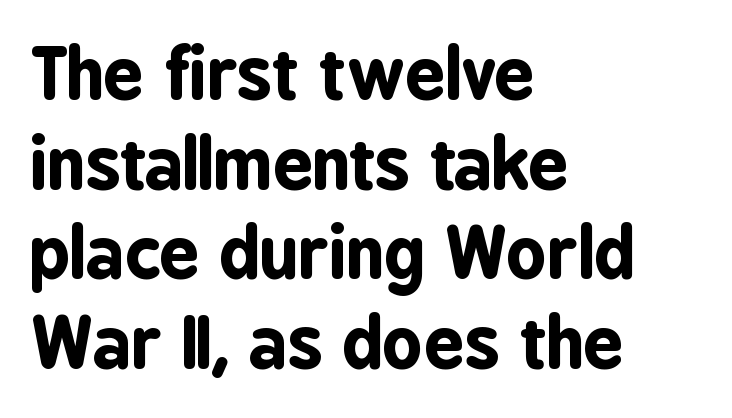
Q: Is the text bold? A: Yes.
Q: Is the text italic (slanted)? A: No, it is upright.
Q: Is the typeface a serif or a sans-serif typeface? A: Sans-serif.
Q: Is the text underlined? A: No.
Q: How is the paragraph aligned? A: Left-aligned.
Q: Is the spacing between letters normal or unusually wide? A: Normal.
Q: Is the spacing between lines tight, normal or loose? A: Normal.
Q: Width (condensed, normal, or wide)? A: Condensed.
Q: Stroke contrast? A: Low.
Q: x-height? A: Medium.
Q: Monospaced? A: No.
